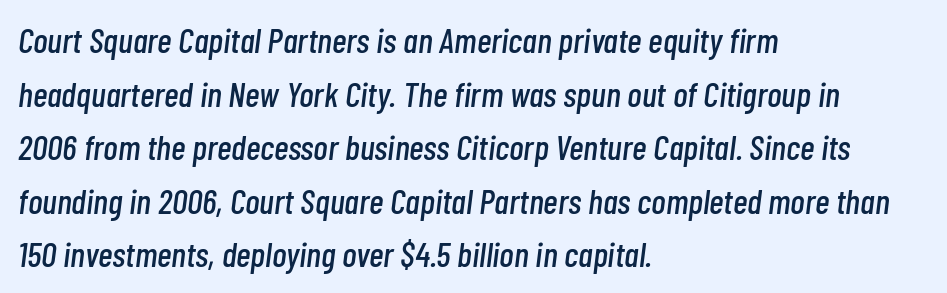
{"italic": "yes", "lean": "right", "slant_degrees": 7, "width": "condensed", "stroke_contrast": "low", "x_height": "medium", "monospaced": "no", "underline": "no", "align": "left", "line_spacing": "normal", "line_spacing_ratio": 1.53, "letter_spacing": "normal", "letter_spacing_em": 0.0, "glyph_px": 35}
